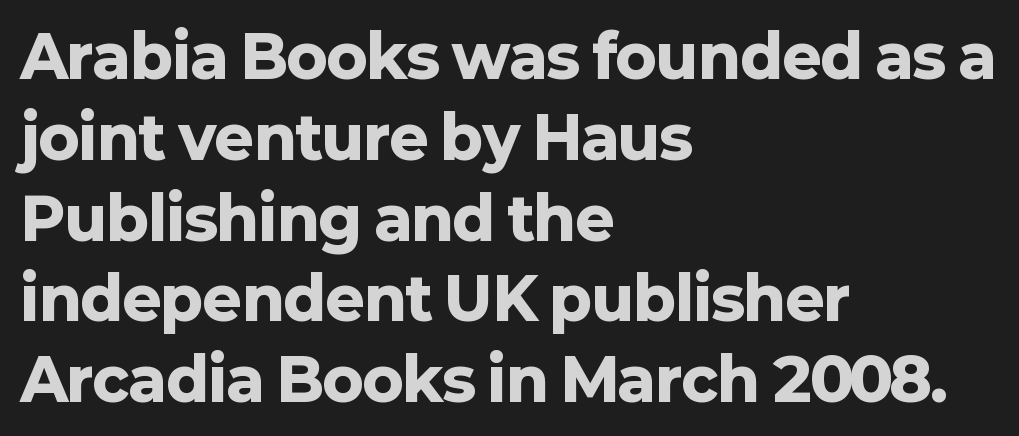
Q: Is the text bold? A: Yes.
Q: Is the text italic (slanted)? A: No, it is upright.
Q: Is the typeface a serif or a sans-serif typeface? A: Sans-serif.
Q: Is the text underlined? A: No.
Q: How is the paragraph aligned? A: Left-aligned.
Q: Is the spacing between letters normal or unusually wide? A: Normal.
Q: Is the spacing between lines tight, normal or loose? A: Normal.
Q: Width (condensed, normal, or wide)? A: Normal.
Q: Stroke contrast? A: Low.
Q: x-height? A: Medium.
Q: Monospaced? A: No.
